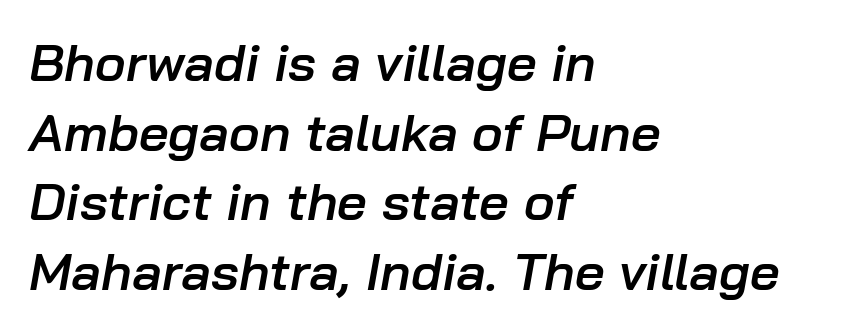
The leading is moderate, giving the passage an even texture. Alignment: flush left. On the weight axis this lands at semibold, roughly 600. This is oblique type, the kind used for emphasis or titles.
